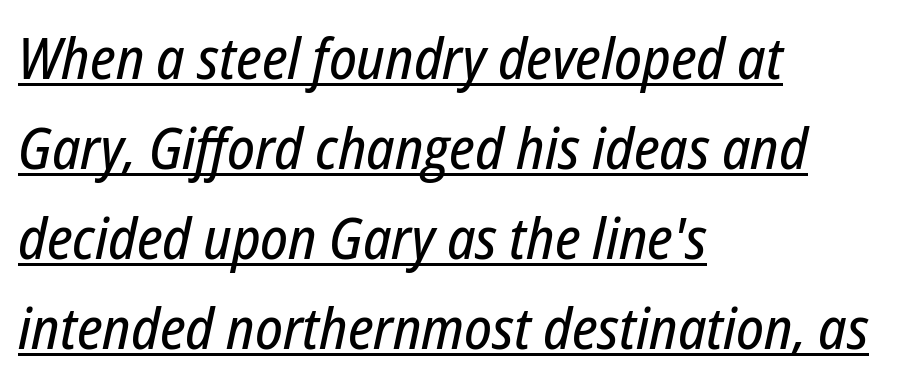
Default kerning and tracking; the words read as compact shapes. Horizontal bands of white between lines are of average thickness. Character widths vary here, with narrow letters taking less room than wide ones. Would a proofreader flag this as italicized? Yes. One-word summary of the alignment: left.
